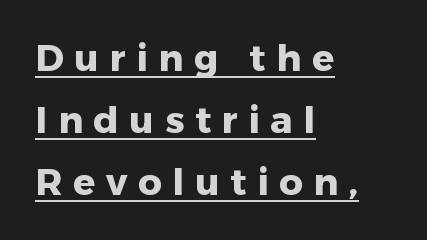
The face used here has the dense, thick strokes of a bold. The letters stand straight up with perfectly vertical stems. Every row of glyphs begins at an identical x-position on the left. Leading matches the norm, producing a regular column. These lines are rendered in a variable-pitch font. What decoration does the sample have? An underline.
